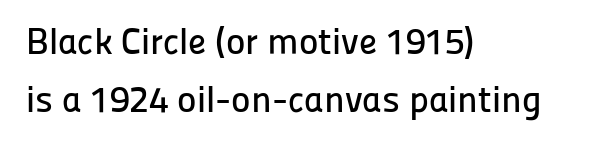
Q: Is the text italic (slanted)? A: No, it is upright.
Q: Is the typeface a serif or a sans-serif typeface? A: Sans-serif.
Q: Is the text underlined? A: No.
Q: How is the paragraph aligned? A: Left-aligned.
Q: Is the spacing between letters normal or unusually wide? A: Normal.
Q: Is the spacing between lines tight, normal or loose? A: Normal.
Q: Width (condensed, normal, or wide)? A: Normal.
Q: Stroke contrast? A: Low.
Q: x-height? A: Medium.
Q: Monospaced? A: No.
